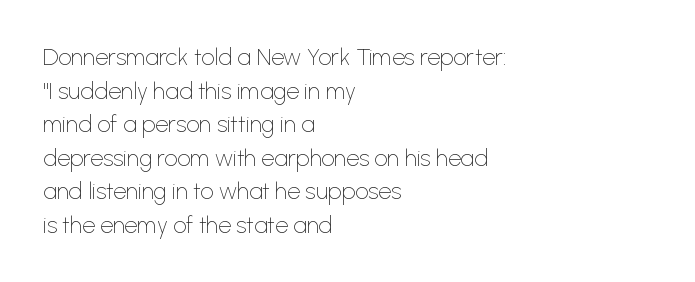
What stands out about the letter spacing? Nothing — it is the standard amount. Type without underlining. You can tell it's not italic because the verticals are truly vertical. Is there much room between lines? A standard amount, neither cramped nor airy.
